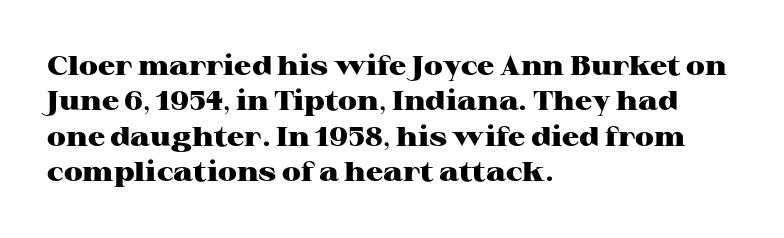
A clean baseline with only descenders dipping below it. These lines stack with their left ends in a neat column. Regular leading. Pretty heavy lettering here — definitely bold. Does extra space separate the letters? No, they use regular spacing.
